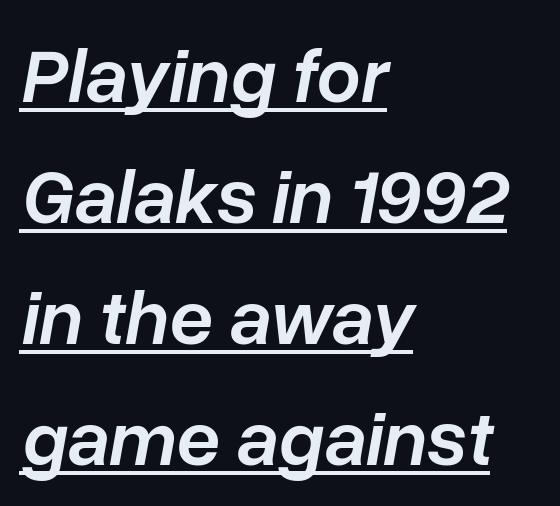
{"italic": "yes", "lean": "right", "slant_degrees": 10, "bold": "semi", "weight": "semibold", "width": "normal", "stroke_contrast": "low", "x_height": "medium", "monospaced": "no", "underline": "yes", "align": "left", "line_spacing": "normal", "line_spacing_ratio": 1.55, "letter_spacing": "normal", "letter_spacing_em": 0.0, "glyph_px": 78}
